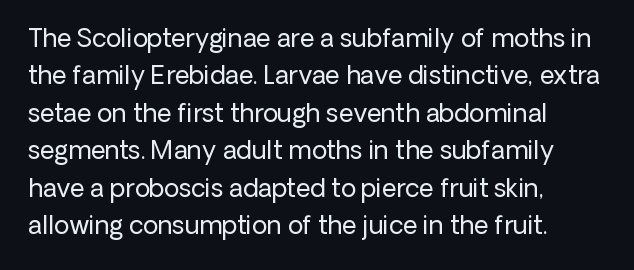
In CSS terms this would be text-align: left. Descenders are the only things crossing below the line. One glance says typical: line gaps are just what's usual. This is the regular roman posture of the typeface.
